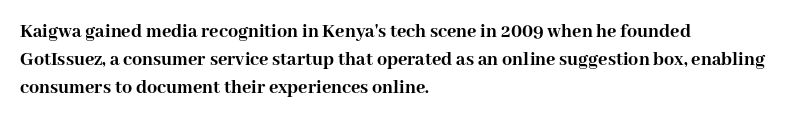
{"italic": "no", "bold": "yes", "underline": "no", "align": "left", "line_spacing": "normal", "line_spacing_ratio": 1.39, "letter_spacing": "normal", "letter_spacing_em": 0.0, "glyph_px": 20}
